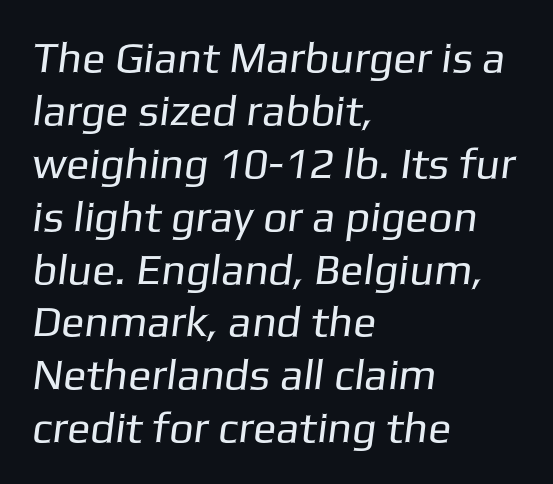
Q: Is the text bold? A: No.
Q: Is the typeface a serif or a sans-serif typeface? A: Sans-serif.
Q: Is the text underlined? A: No.
Q: How is the paragraph aligned? A: Left-aligned.
Q: Is the spacing between letters normal or unusually wide? A: Normal.
Q: Width (condensed, normal, or wide)? A: Normal.
Q: Stroke contrast? A: Low.
Q: x-height? A: Medium.
Q: Monospaced? A: No.
